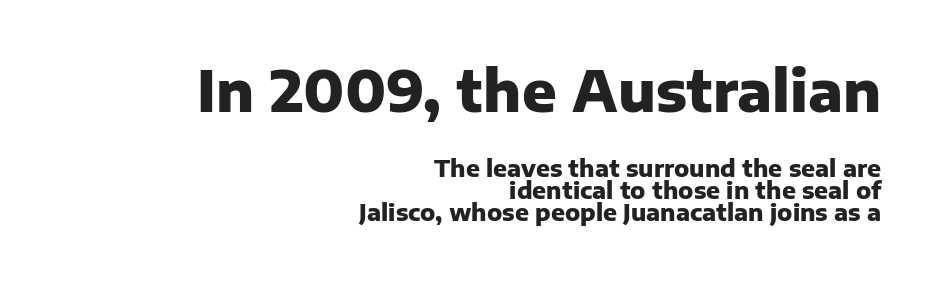
The passage shown is not underscored anywhere. The passage shown is typed in a proportional face where columns would drift. Posture: straight, roman, zero tilt. The letters are bold, with thick, heavy strokes.
